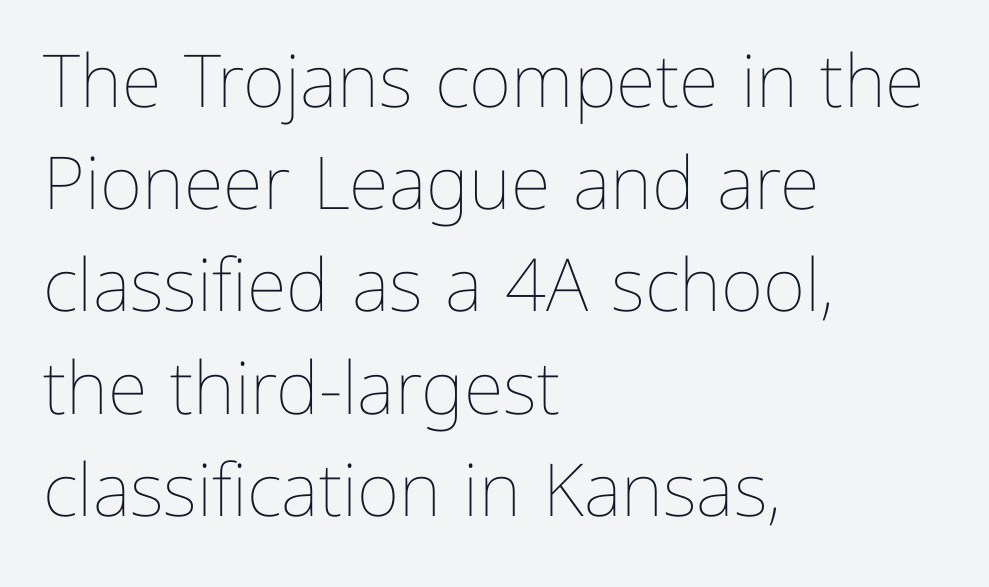
{"italic": "no", "bold": "no", "weight": "thin", "width": "normal", "stroke_contrast": "low", "x_height": "medium", "monospaced": "no", "underline": "no", "align": "left", "line_spacing": "normal", "line_spacing_ratio": 1.4, "letter_spacing": "normal", "letter_spacing_em": 0.0, "glyph_px": 73}
